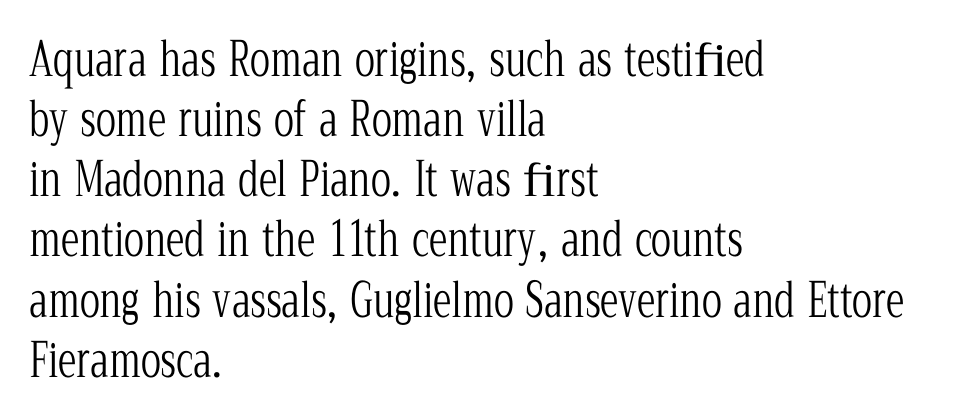
The image shows 47 px light, condensed serif type, upright; set left-aligned, normal line spacing (1.28x), normal letter spacing, not underlined; low stroke contrast and a medium x-height.
